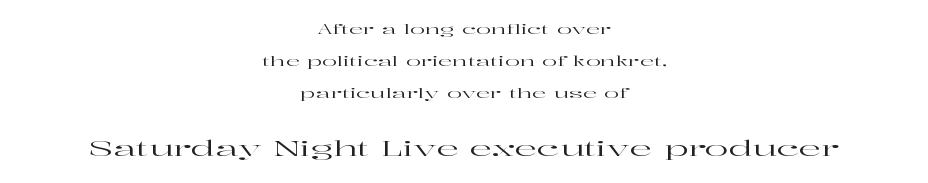
{"italic": "no", "underline": "no", "align": "center", "line_spacing": "loose", "line_spacing_ratio": 2.3, "letter_spacing": "normal", "letter_spacing_em": 0.0, "larger_block": "second", "size_ratio": 1.57, "glyph_px": 22}
